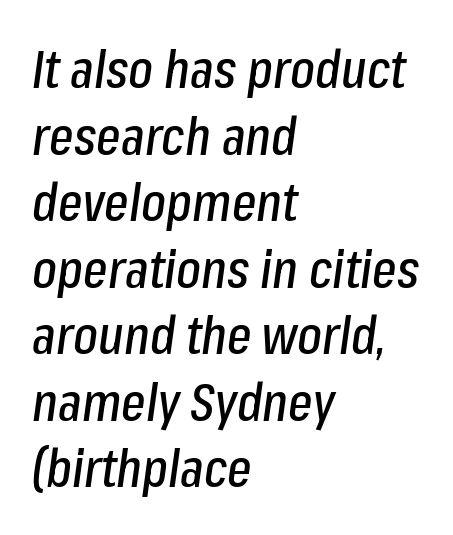
Check under the words: just untouched page. Casual observation: everything's shoved over to the left. Default kerning and tracking; the words read as compact shapes. Slant detected: the letters are inclined. Do the characters align in a grid? No, the font is proportional. Successive baselines arrive at the customary interval.
